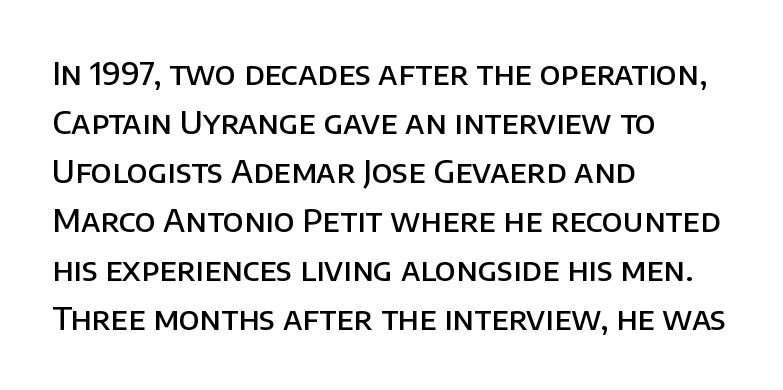
Q: Is the text bold? A: Semi-bold.
Q: Is the text italic (slanted)? A: No, it is upright.
Q: Is the typeface a serif or a sans-serif typeface? A: Sans-serif.
Q: Is the text underlined? A: No.
Q: How is the paragraph aligned? A: Left-aligned.
Q: Is the spacing between letters normal or unusually wide? A: Normal.
Q: Is the spacing between lines tight, normal or loose? A: Normal.
Q: Width (condensed, normal, or wide)? A: Normal.
Q: Stroke contrast? A: Low.
Q: x-height? A: Large.
Q: Monospaced? A: No.
